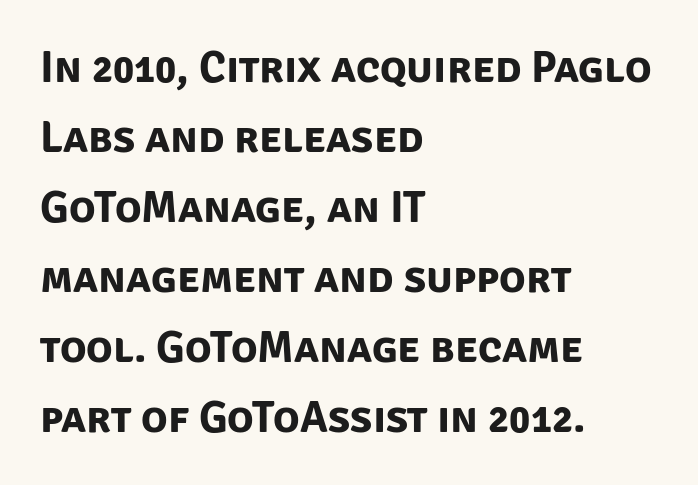
{"serif": "no", "bold": "yes", "weight": "bold", "width": "normal", "stroke_contrast": "low", "x_height": "large", "monospaced": "no", "underline": "no", "align": "left", "line_spacing": "normal", "line_spacing_ratio": 1.59, "letter_spacing": "normal", "letter_spacing_em": 0.0, "glyph_px": 44}
